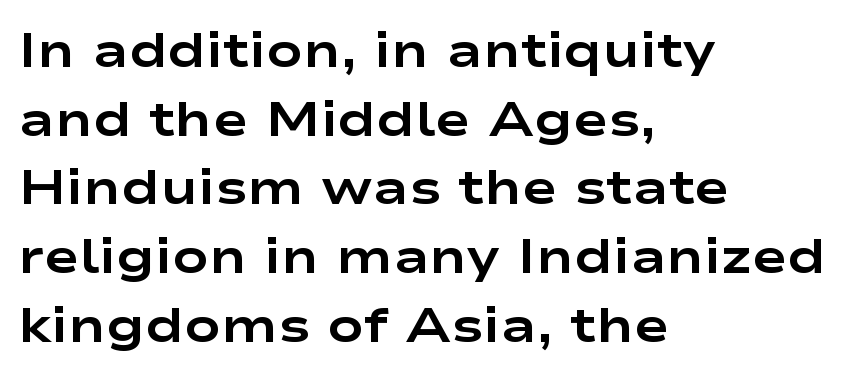
The image shows 48 px bold, wide sans-serif type, upright; set left-aligned, normal line spacing (1.43x), normal letter spacing, not underlined; low stroke contrast and a medium x-height.
